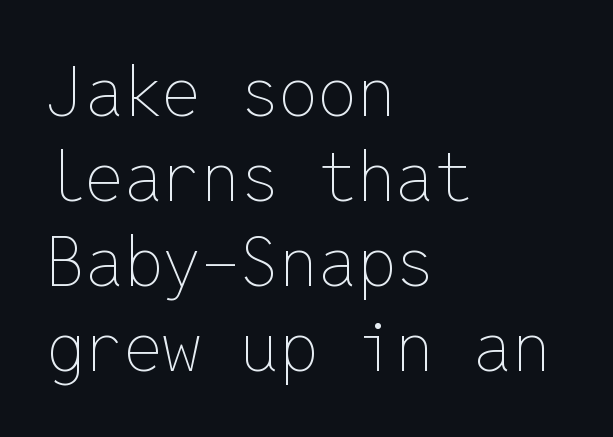
Q: Is the text bold? A: No.
Q: Is the text italic (slanted)? A: No, it is upright.
Q: Is the text underlined? A: No.
Q: How is the paragraph aligned? A: Left-aligned.
Q: Is the spacing between letters normal or unusually wide? A: Normal.
Q: Width (condensed, normal, or wide)? A: Normal.
Q: Stroke contrast? A: Low.
Q: x-height? A: Medium.
Q: Monospaced? A: Yes.
